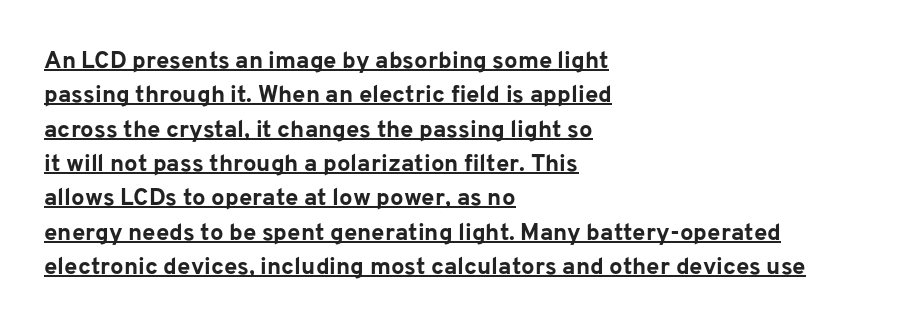
{"italic": "no", "bold": "yes", "underline": "yes", "align": "left", "line_spacing": "normal", "line_spacing_ratio": 1.43, "letter_spacing": "normal", "letter_spacing_em": 0.0, "glyph_px": 24}
